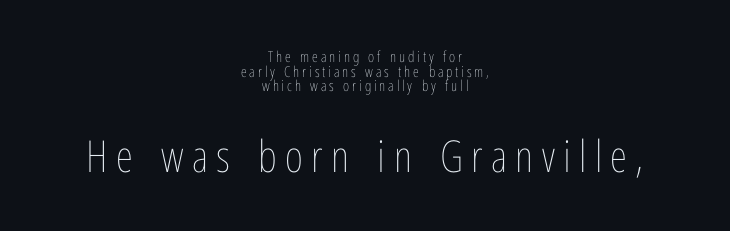
{"italic": "no", "bold": "no", "weight": "thin", "width": "condensed", "stroke_contrast": "low", "x_height": "medium", "monospaced": "no", "underline": "no", "align": "center", "line_spacing": "tight", "line_spacing_ratio": 0.98, "larger_block": "second", "size_ratio": 2.93, "glyph_px": 44}
